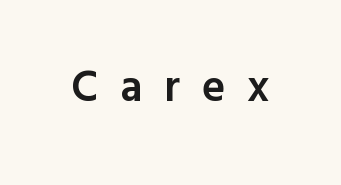
{"serif": "no", "italic": "no", "bold": "semi", "weight": "semibold", "width": "normal", "x_height": "medium", "monospaced": "no", "underline": "no", "letter_spacing": "wide", "letter_spacing_em": 0.5, "glyph_px": 44}
